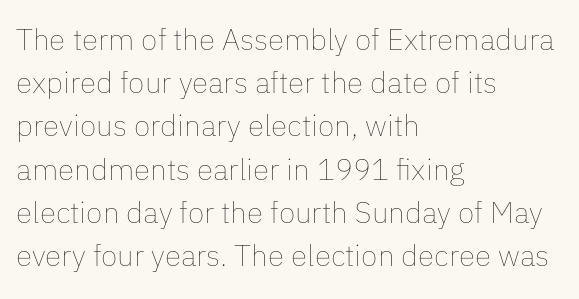
{"italic": "no", "bold": "no", "weight": "thin", "width": "normal", "stroke_contrast": "low", "x_height": "medium", "monospaced": "no", "underline": "no", "align": "left", "line_spacing": "normal", "line_spacing_ratio": 1.44, "letter_spacing": "normal", "letter_spacing_em": 0.0, "glyph_px": 30}
